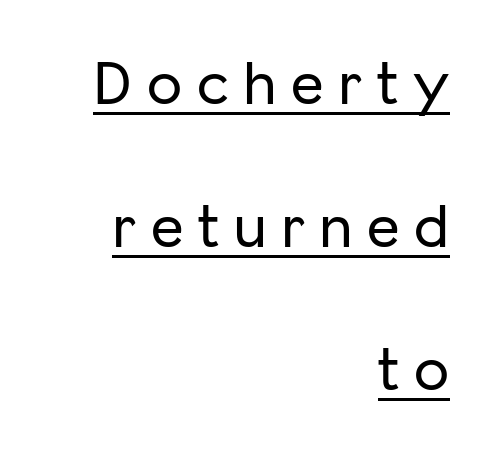
Q: Is the text italic (slanted)? A: No, it is upright.
Q: Is the typeface a serif or a sans-serif typeface? A: Sans-serif.
Q: Is the text underlined? A: Yes.
Q: How is the paragraph aligned? A: Right-aligned.
Q: Is the spacing between letters normal or unusually wide? A: Unusually wide.
Q: Is the spacing between lines tight, normal or loose? A: Loose.
Q: Width (condensed, normal, or wide)? A: Normal.
Q: Stroke contrast? A: Low.
Q: x-height? A: Medium.
Q: Monospaced? A: No.
